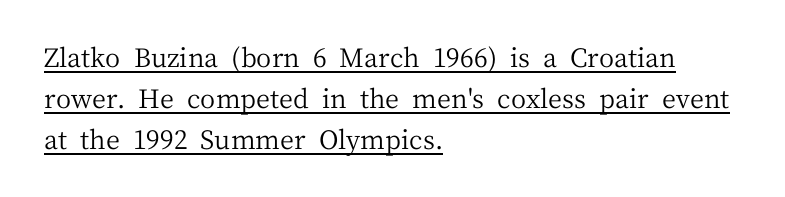
The lettering stays uniformly vertical, giving the passage a roman look. In designer terms, the underline attribute is active on this setting. Unbolded letterforms with no extra heft. If you drew a ruler down the left edge, every line would touch it. The passage shown stacks its lines at a standard gap. Tracking value appears to be zero — textbook default spacing.
